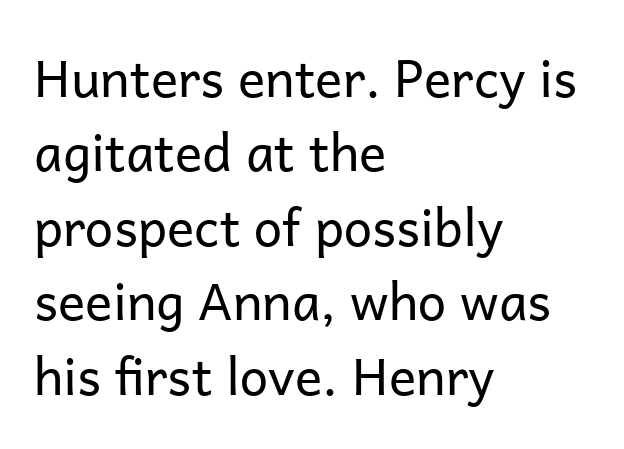
{"serif": "no", "italic": "no", "bold": "no", "weight": "regular", "width": "normal", "stroke_contrast": "low", "x_height": "medium", "monospaced": "no", "underline": "no", "align": "left", "line_spacing": "normal", "line_spacing_ratio": 1.46, "letter_spacing": "normal", "letter_spacing_em": 0.0, "glyph_px": 51}
